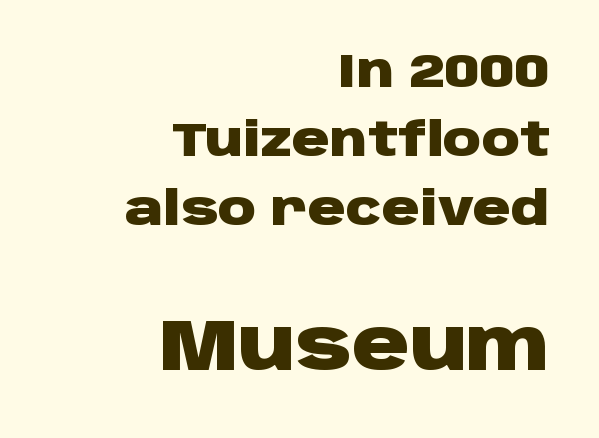
In terms of leading, this rendering sits right in the middle. Here the glyphs are tracked normally, forming tight word shapes. The font is running at its bold setting. This rendering employs a face without finishing strokes, i.e., a sans-serif. The compositor pushed each line to the right boundary. Varying glyph widths throughout — classic text-font behaviour.
